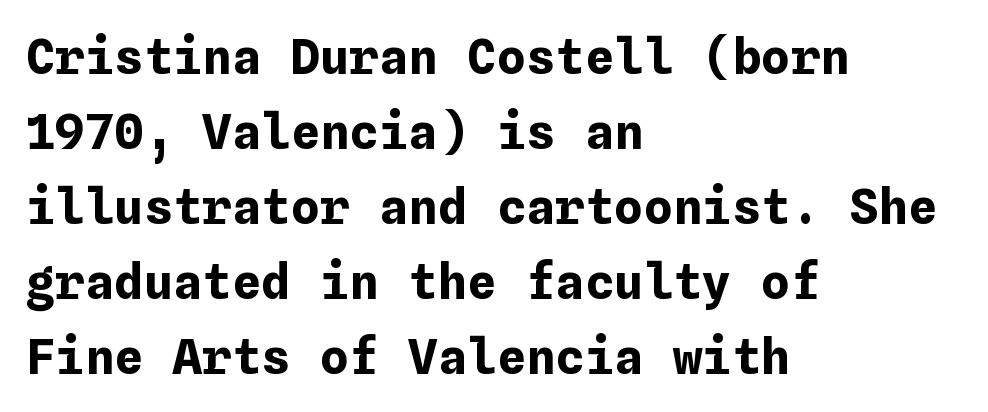
Q: Is the text bold? A: Yes.
Q: Is the text italic (slanted)? A: No, it is upright.
Q: Is the text underlined? A: No.
Q: How is the paragraph aligned? A: Left-aligned.
Q: Is the spacing between letters normal or unusually wide? A: Normal.
Q: Is the spacing between lines tight, normal or loose? A: Normal.
Q: Width (condensed, normal, or wide)? A: Normal.
Q: Stroke contrast? A: Low.
Q: x-height? A: Medium.
